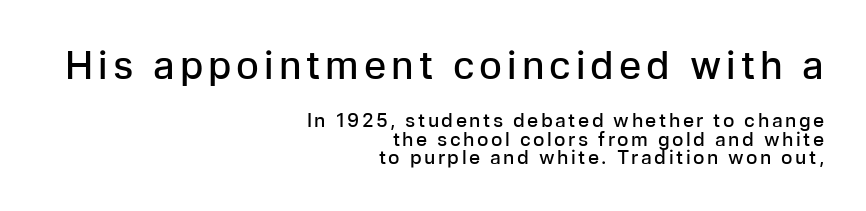
The lines are quadded right. The rendering shrinks the type as you move from the upper chunk to the lower. Ordinary non-slanted type is in use. The rendering shows plain stroke endings on the letterforms — a sans-serif design. In terms of weight, the rendering is demibold, just under bold. The area under the type is left untouched.
